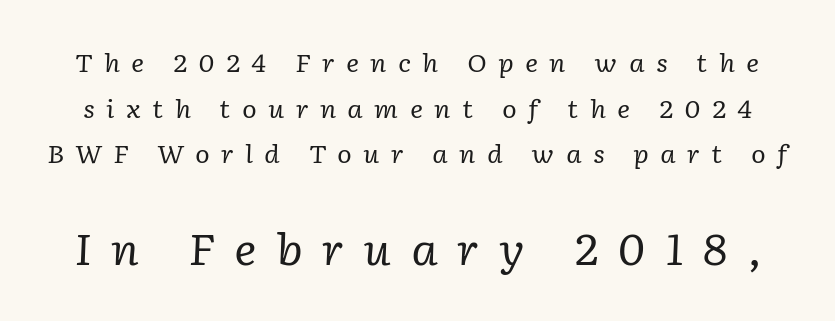
Q: Is the text bold? A: No.
Q: Is the text italic (slanted)? A: Yes, it leans right by about 2 degrees.
Q: Is the typeface a serif or a sans-serif typeface? A: Serif.
Q: Is the text underlined? A: No.
Q: Is the spacing between letters normal or unusually wide? A: Unusually wide.
Q: Which block of text is set in a larger size, the first (top) or the second (bottom)? A: The second (bottom) one.
Q: Width (condensed, normal, or wide)? A: Normal.
Q: Stroke contrast? A: Low.
Q: x-height? A: Medium.
Q: Monospaced? A: No.
